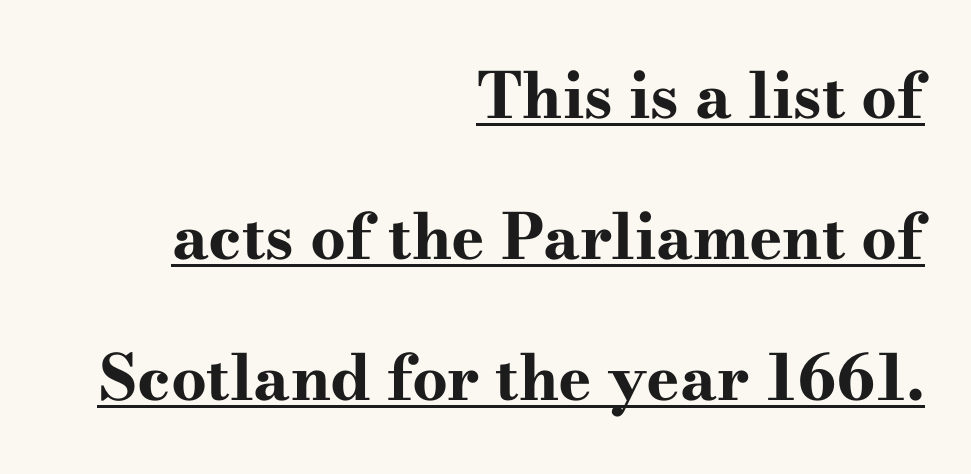
{"serif": "yes", "italic": "no", "bold": "yes", "weight": "bold", "width": "wide", "stroke_contrast": "high", "x_height": "small", "monospaced": "no", "underline": "yes", "align": "right", "line_spacing": "loose", "line_spacing_ratio": 2.24, "letter_spacing": "normal", "letter_spacing_em": 0.0, "glyph_px": 63}
